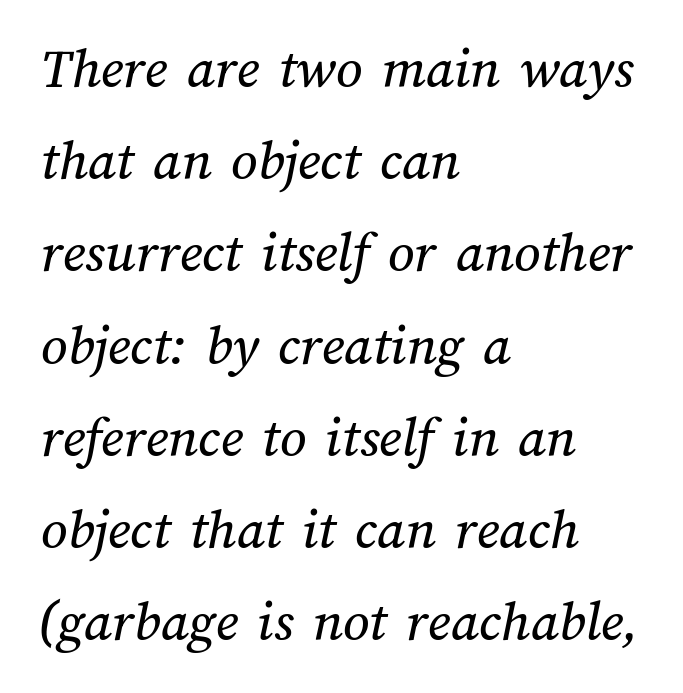
The image shows 58 px text type; set left-aligned, normal line spacing (1.59x), normal letter spacing, not underlined; medium stroke contrast and a medium x-height.
